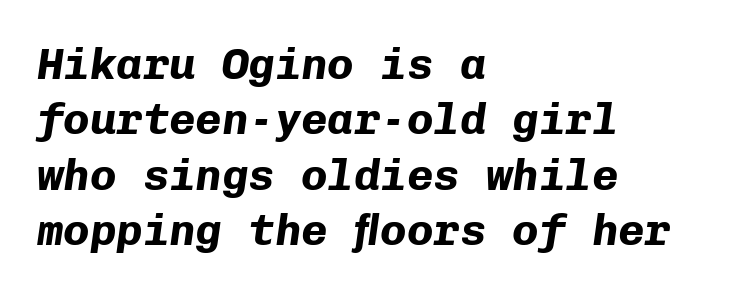
The image shows 44 px bold type, italic (leaning right), monospaced; set left-aligned, normal line spacing (1.26x), normal letter spacing, not underlined; low stroke contrast and a medium x-height.
